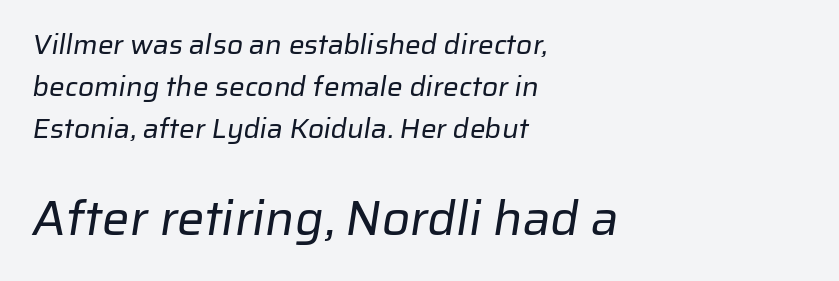
The image shows 49 px regular-weight sans-serif type; set left-aligned, normal line spacing (1.5x), normal letter spacing, not underlined; the second (bottom) block is 1.75x larger; low stroke contrast and a medium x-height.
